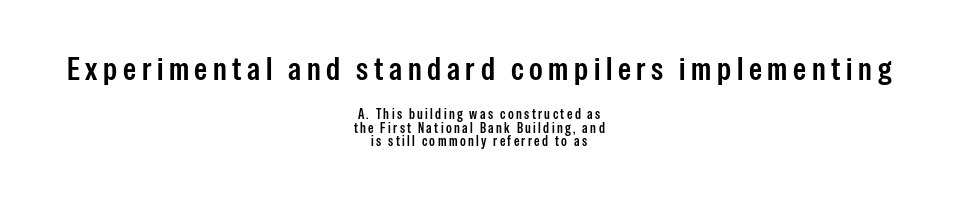
Q: Is the text bold? A: Semi-bold.
Q: Is the text italic (slanted)? A: No, it is upright.
Q: Is the typeface a serif or a sans-serif typeface? A: Sans-serif.
Q: Is the text underlined? A: No.
Q: How is the paragraph aligned? A: Centered.
Q: Is the spacing between lines tight, normal or loose? A: Tight.
Q: Which block of text is set in a larger size, the first (top) or the second (bottom)? A: The first (top) one.
Q: Width (condensed, normal, or wide)? A: Condensed.
Q: Stroke contrast? A: Low.
Q: x-height? A: Medium.
Q: Monospaced? A: No.
